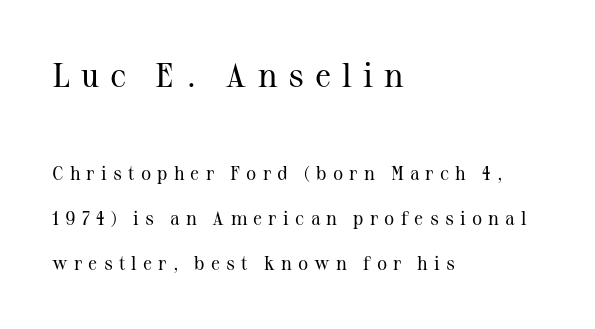
The image shows 34 px regular-weight serif type, upright; set left-aligned, loose line spacing (2.37x), unusually wide letter spacing (+0.32 em), not underlined; the first (top) block is 1.79x larger; medium stroke contrast and a medium x-height.
